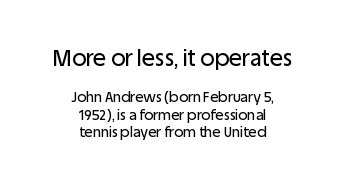
The image shows 22 px text type, upright; set centered, line spacing 1.22x, normal letter spacing, not underlined; the first (top) block is 1.57x larger.
